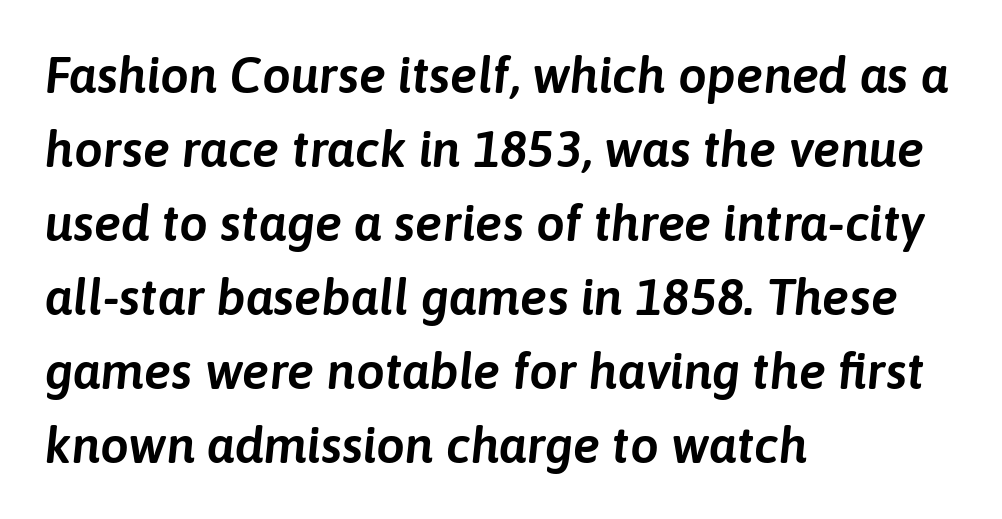
Q: Is the text italic (slanted)? A: Yes, it leans right by about 6 degrees.
Q: Is the text underlined? A: No.
Q: How is the paragraph aligned? A: Left-aligned.
Q: Is the spacing between letters normal or unusually wide? A: Normal.
Q: Is the spacing between lines tight, normal or loose? A: Normal.
Q: Width (condensed, normal, or wide)? A: Normal.
Q: Stroke contrast? A: Low.
Q: x-height? A: Medium.
Q: Monospaced? A: No.
